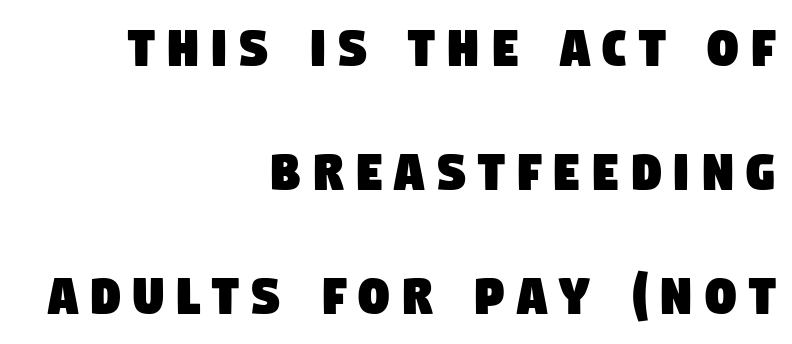
The baseline area is clear. The passage is arranged like a letterhead date or caption credit — flush right. Serif or sans? Sans — the stroke terminals are bare. The designer dialed line spacing up above the default.
